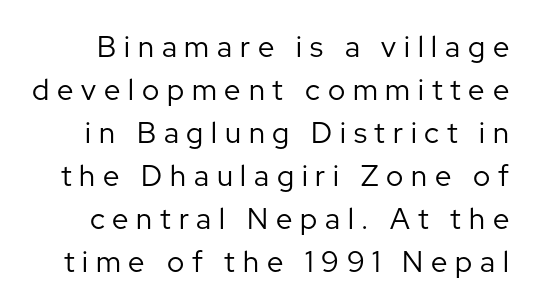
Short note: letters widely spaced. Bold? No — there's no thickening of the strokes. Think of a printed novel: that variable character pitch is what you see here. The glyphs in this specimen are sans serif. It's the straight-up-and-down kind of type. This sample keeps an unexceptional amount of space between lines.
